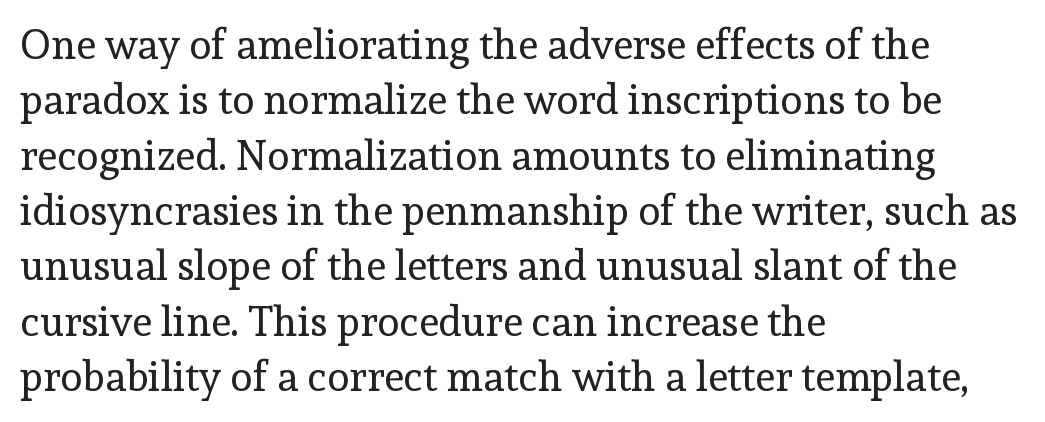
Type style note: has serifs. Tracking here is standard; glyphs follow each other at the usual distance. The strokes carry an ordinary text weight at most. All the whitespace from short lines collects on the right.
